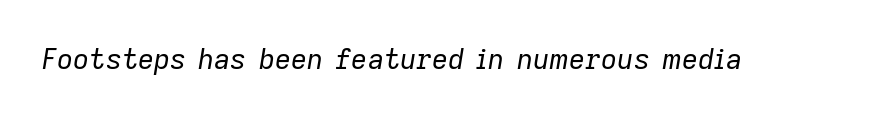
Short note: letters normally spaced. A typesetter would mark this as italic. This sample has the flowing, uneven cadence of proportional lettering. Bold? No — there's no thickening of the strokes.
